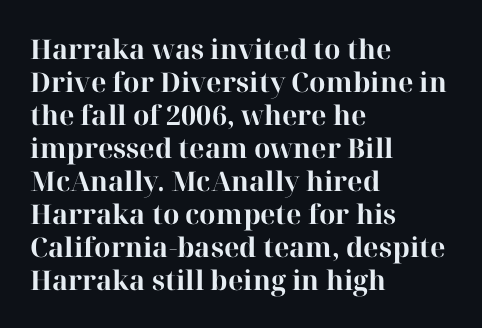
The image shows 27 px bold type, upright; set left-aligned, line spacing 1.22x, normal letter spacing, not underlined.
